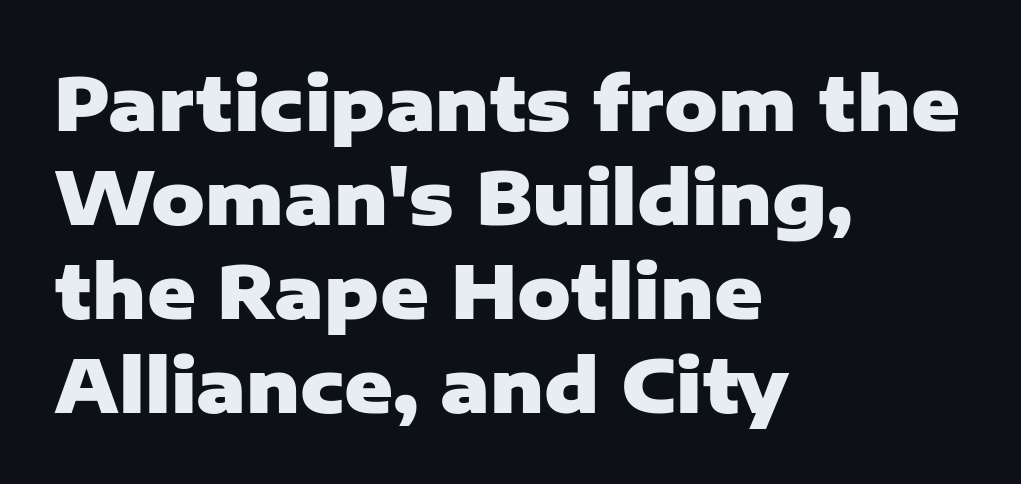
This rendering features lettering with no underline. What's the leading like? Ordinary, nothing unusual. Tracking value appears to be zero — textbook default spacing. The typography opts for an upright posture over an oblique one. The characters display no serif detailing; their extremities are plain.
